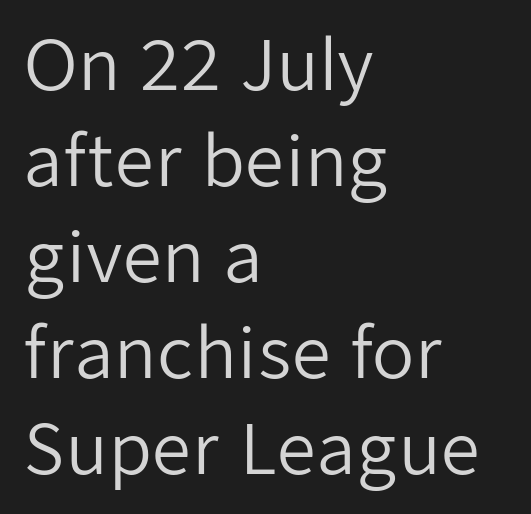
The image shows 69 px regular-weight sans-serif type, upright; set left-aligned, normal line spacing (1.39x), normal letter spacing, not underlined; low stroke contrast and a medium x-height.
